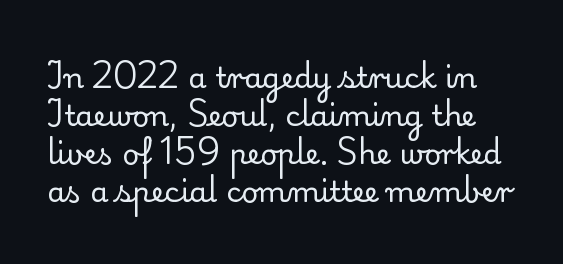
In terms of letterform style, serifs are clearly present. Students, observe: this is what conventionally led text looks like. The weight tops out at a normal text grade. You could not count columns in this text — the font is proportionally spaced.
